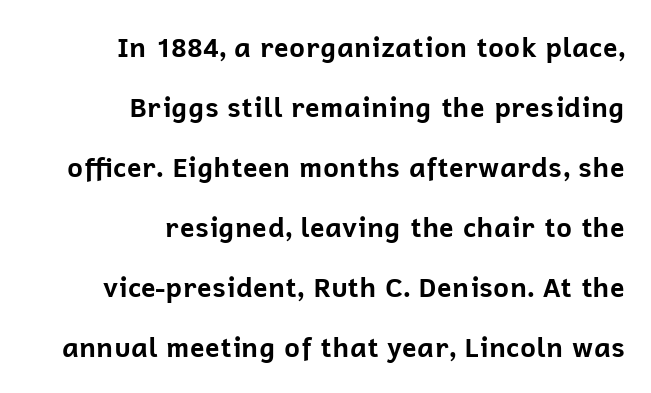
This rendering leaves character spacing at its baseline value. Typeset ragged left — the right edge is the straight one. Airy leading. Descender tails drop into unmarked territory. This is roman type, the default non-slanted kind.
